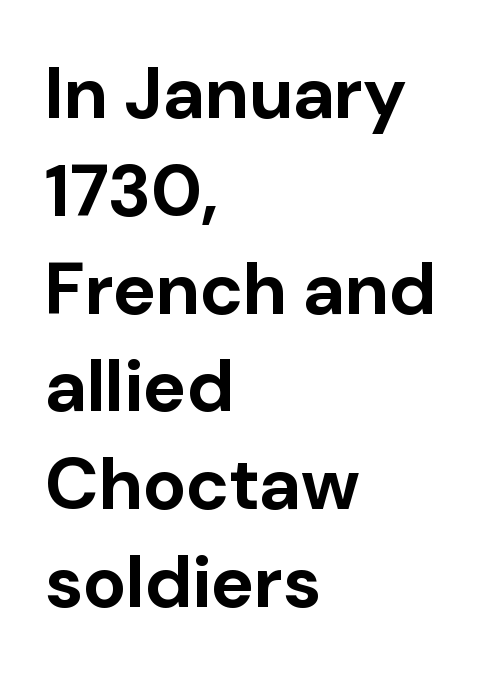
{"serif": "no", "italic": "no", "bold": "yes", "weight": "bold", "width": "normal", "stroke_contrast": "low", "x_height": "medium", "monospaced": "no", "underline": "no", "align": "left", "line_spacing": "normal", "line_spacing_ratio": 1.34, "letter_spacing": "normal", "letter_spacing_em": 0.0, "glyph_px": 73}
